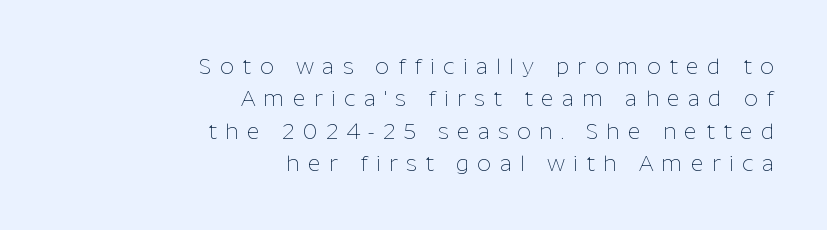
The image shows 22 px text type, upright; set right-aligned, normal line spacing (1.47x), unusually wide letter spacing (+0.38 em), not underlined.
